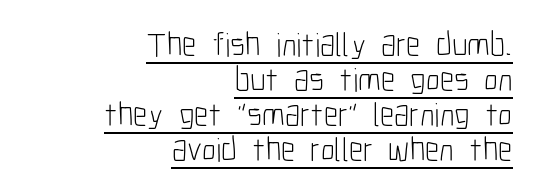
{"serif": "no", "italic": "no", "bold": "no", "weight": "light", "width": "condensed", "stroke_contrast": "low", "x_height": "medium", "monospaced": "no", "underline": "yes", "align": "right", "line_spacing": "tight", "line_spacing_ratio": 1.03, "letter_spacing": "normal", "letter_spacing_em": 0.0, "glyph_px": 34}
